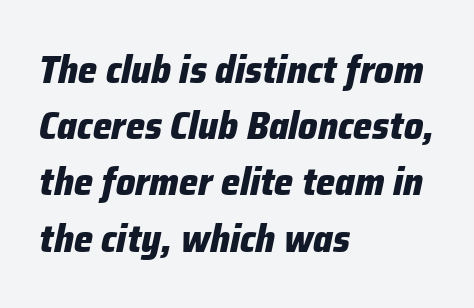
{"italic": "yes", "lean": "right", "slant_degrees": 12, "bold": "yes", "weight": "heavy", "width": "normal", "stroke_contrast": "low", "x_height": "medium", "monospaced": "no", "underline": "no", "align": "left", "line_spacing": "normal", "line_spacing_ratio": 1.48, "letter_spacing": "normal", "letter_spacing_em": 0.0, "glyph_px": 38}
